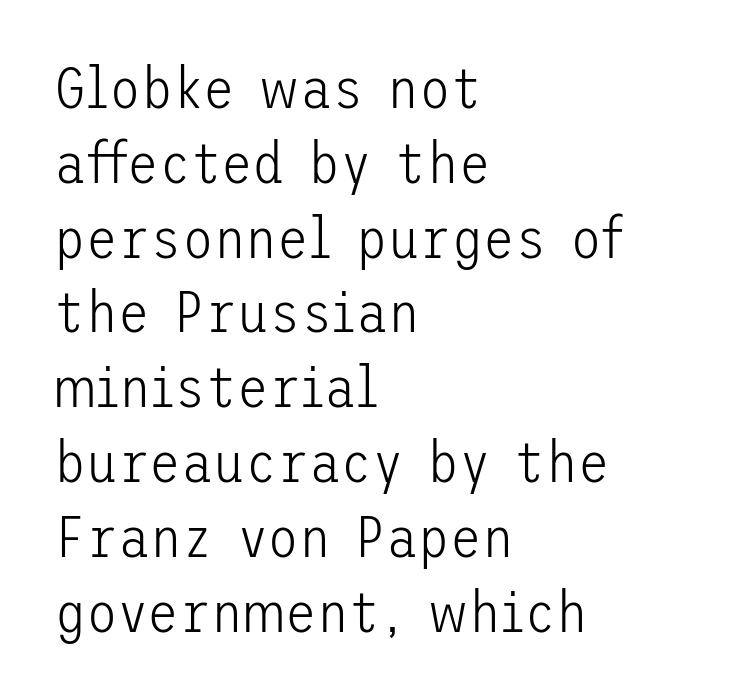
The image shows 58 px light sans-serif type, upright; set left-aligned, normal line spacing (1.29x), normal letter spacing, not underlined; low stroke contrast and a medium x-height.
